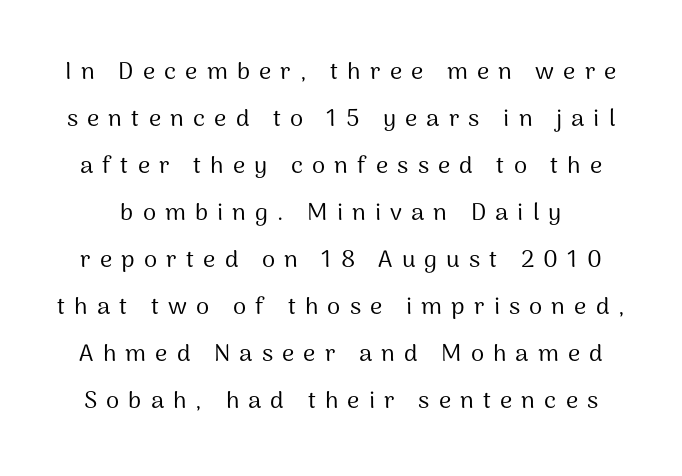
A roman cut, with each character standing at attention. Short note: letters widely spaced. One glance says open: line gaps are wider than usual. The strip under each line holds only bare page. Stem width sits at or under what a default text font uses.
